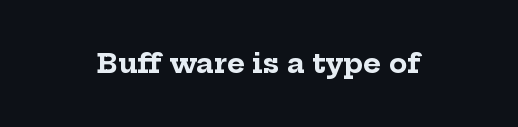
The image shows 27 px bold type, upright; set normal letter spacing, not underlined.
